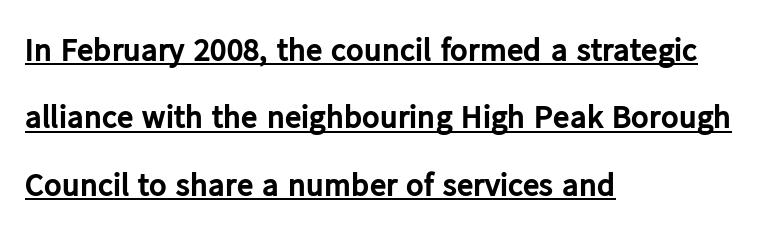
The image shows 33 px bold sans-serif type, upright; set left-aligned, loose line spacing (2.04x), normal letter spacing, underlined; low stroke contrast and a medium x-height.
